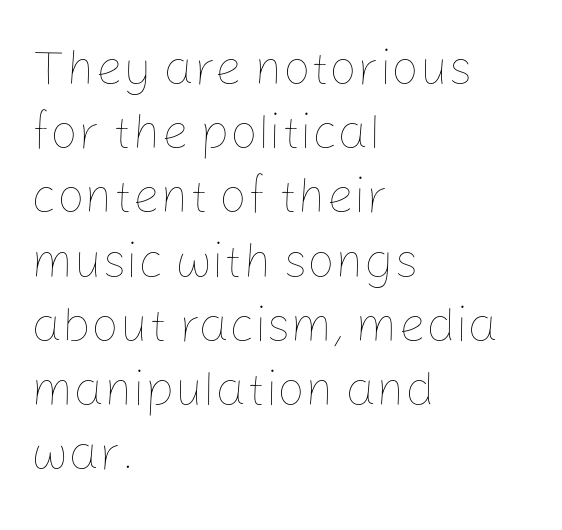
{"italic": "no", "bold": "no", "weight": "thin", "width": "normal", "stroke_contrast": "low", "x_height": "medium", "monospaced": "no", "underline": "no", "align": "left", "line_spacing": "normal", "line_spacing_ratio": 1.31, "letter_spacing": "normal", "letter_spacing_em": 0.0, "glyph_px": 49}
